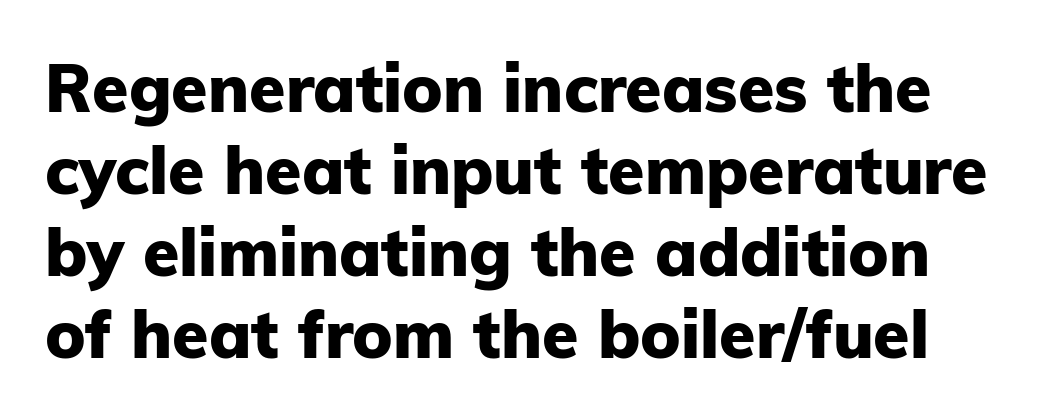
{"serif": "no", "italic": "no", "bold": "yes", "weight": "heavy", "width": "normal", "stroke_contrast": "low", "x_height": "medium", "monospaced": "no", "underline": "no", "line_spacing_ratio": 1.24, "letter_spacing": "normal", "letter_spacing_em": 0.0, "glyph_px": 66}
